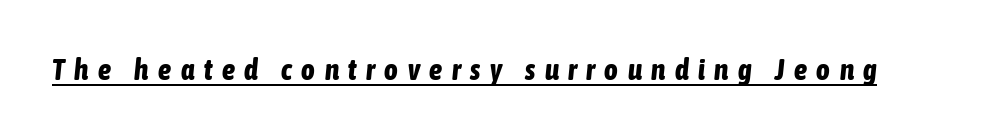
Q: Is the text bold? A: Yes.
Q: Is the text italic (slanted)? A: Yes, it leans right by about 6 degrees.
Q: Is the text underlined? A: Yes.
Q: Is the spacing between letters normal or unusually wide? A: Unusually wide.
Q: Width (condensed, normal, or wide)? A: Condensed.
Q: Stroke contrast? A: Low.
Q: x-height? A: Medium.
Q: Monospaced? A: No.
